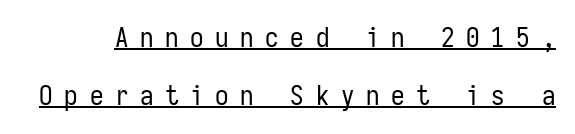
The lettering holds an erect, upright posture throughout. Underlined type. Observe the wide spacing: letters keep a clear distance from each other. These lines stand farther apart than default settings would place them. Each stroke keeps to a modest, everyday thickness or less.
